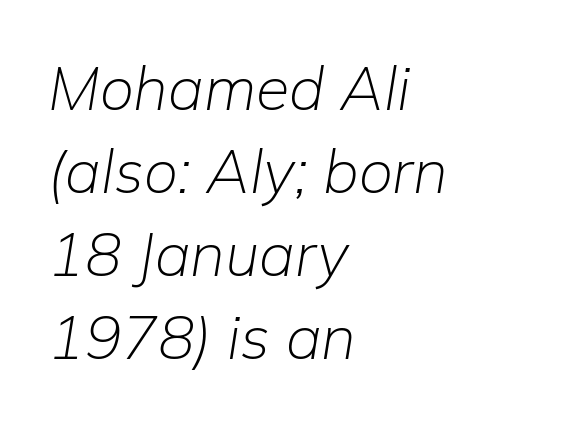
{"italic": "yes", "lean": "right", "slant_degrees": 9, "bold": "no", "weight": "light", "width": "normal", "stroke_contrast": "low", "x_height": "medium", "monospaced": "no", "underline": "no", "align": "left", "line_spacing": "normal", "line_spacing_ratio": 1.36, "letter_spacing": "normal", "letter_spacing_em": 0.0, "glyph_px": 61}
